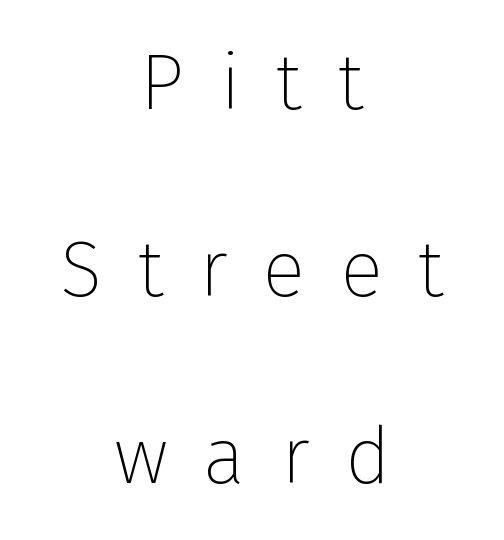
The image shows 79 px thin sans-serif type, upright; set centered, loose line spacing (2.37x), unusually wide letter spacing (+0.45 em), not underlined; low stroke contrast and a medium x-height.
